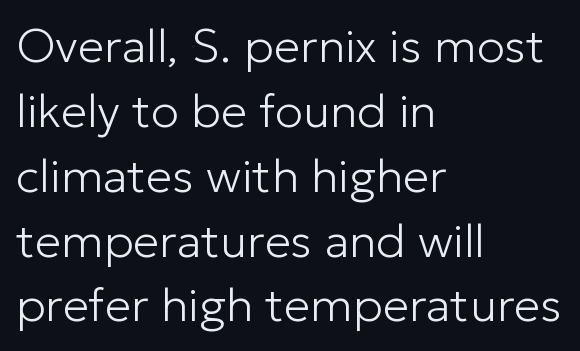
The image shows 47 px light sans-serif type, upright; set left-aligned, normal line spacing (1.38x), normal letter spacing, not underlined; low stroke contrast and a medium x-height.
